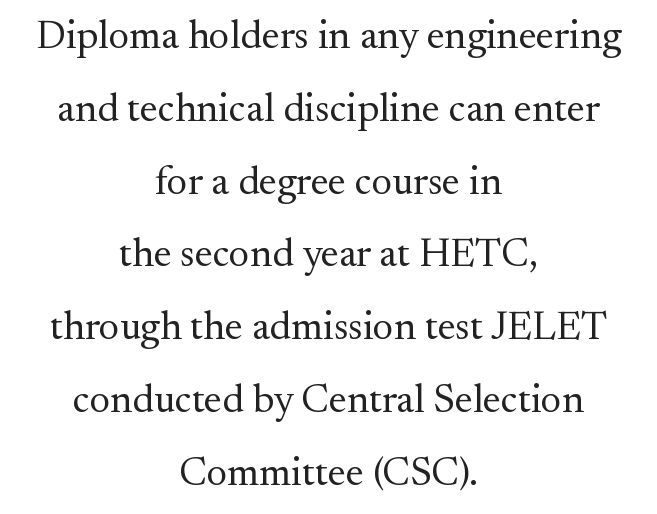
The lettering holds an erect, upright posture throughout. The letters carry serifs — small finishing strokes at the ends of their stems. The typesetting does not lean heavy: it is not bold. Observe the ordinary spacing: letters are neighbours, not strangers. Alignment: centered.
